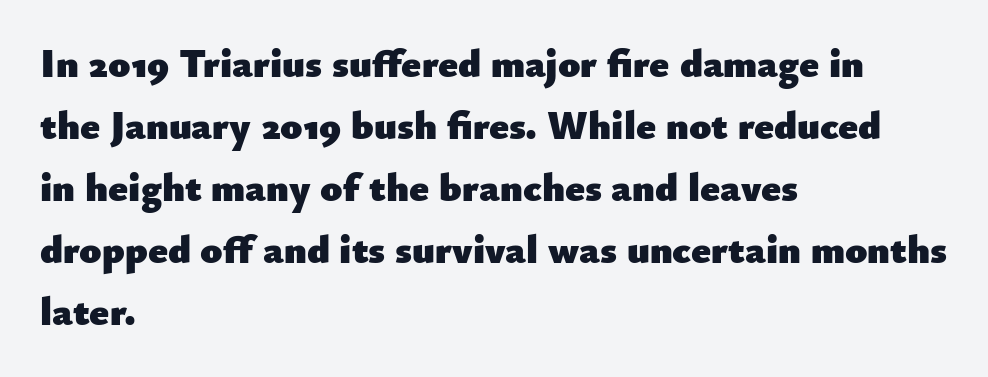
{"serif": "no", "italic": "no", "bold": "yes", "weight": "heavy", "width": "normal", "stroke_contrast": "low", "x_height": "small", "monospaced": "no", "underline": "no", "align": "left", "line_spacing": "normal", "line_spacing_ratio": 1.55, "letter_spacing": "normal", "letter_spacing_em": 0.0, "glyph_px": 40}
